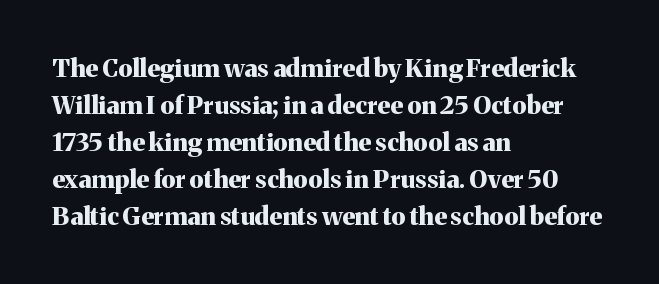
The image shows 25 px bold type, upright; set left-aligned, normal line spacing (1.48x), normal letter spacing, not underlined.
